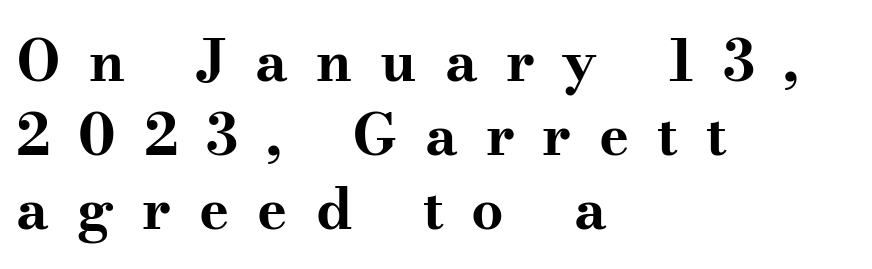
{"serif": "yes", "italic": "no", "bold": "yes", "weight": "bold", "width": "wide", "stroke_contrast": "medium", "x_height": "small", "monospaced": "no", "underline": "no", "align": "left", "line_spacing": "normal", "line_spacing_ratio": 1.3, "letter_spacing": "wide", "letter_spacing_em": 0.49, "glyph_px": 57}
